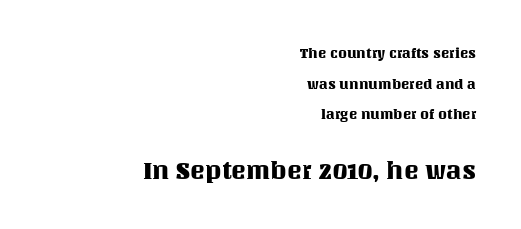
The image shows 25 px text type, upright; set right-aligned, loose line spacing (2.19x), normal letter spacing, not underlined; the second (bottom) block is 1.79x larger.
